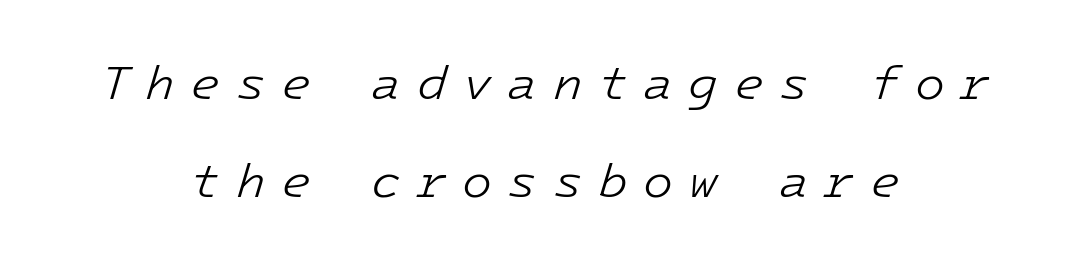
{"italic": "yes", "lean": "right", "slant_degrees": 16, "bold": "no", "weight": "light", "width": "normal", "stroke_contrast": "low", "x_height": "medium", "monospaced": "yes", "underline": "no", "align": "center", "line_spacing": "loose", "line_spacing_ratio": 2.0, "letter_spacing": "wide", "letter_spacing_em": 0.31, "glyph_px": 49}
